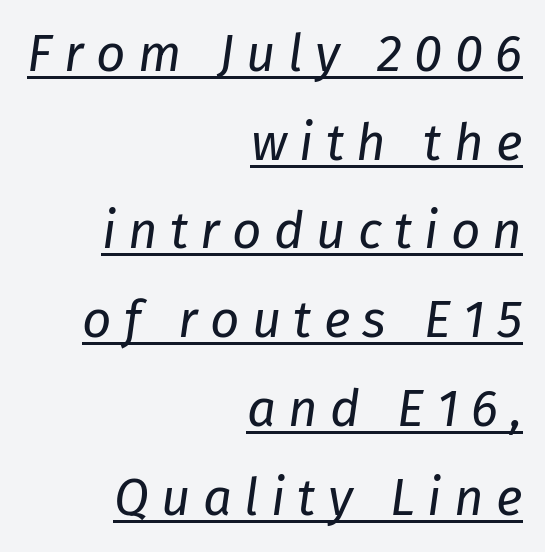
Each word looks stretched out because of the extra space between its letters. The passage shown is typed in a proportional face where columns would drift. The typography opts for an oblique posture over an upright one. These lines stack with their right ends in a neat column. Heaviness? Minimal to ordinary, like unemphasized prose. Notice how a bar underscores the lettering throughout.
